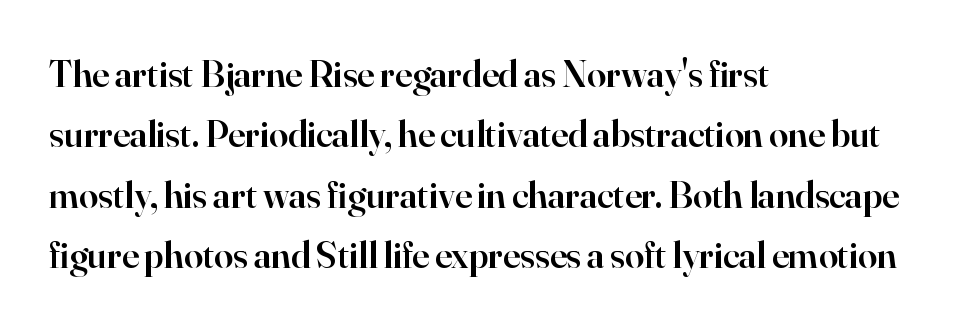
The image shows 38 px semibold serif type, upright; set left-aligned, normal line spacing (1.59x), normal letter spacing, not underlined; high stroke contrast and a small x-height.
